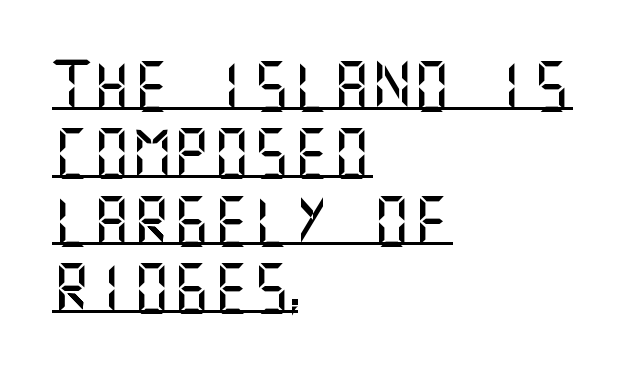
Every word sits above its own underline. The axis of the letterforms is exactly vertical. Is the letter spacing exaggerated? No — it looks like the ordinary default. Normally led — the rows are evenly, conventionally spaced. Leftover space on each line is placed entirely after the last word.
